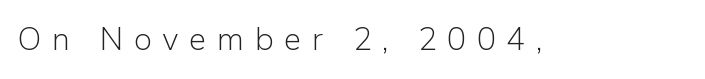
The rendering uses natural spacing where letterforms have individual widths. Style check: upright. Stems here are at most as thick as an everyday book face. Stroke terminals: plain, sans-serif. The rendering inserts visible extra space after every character.
